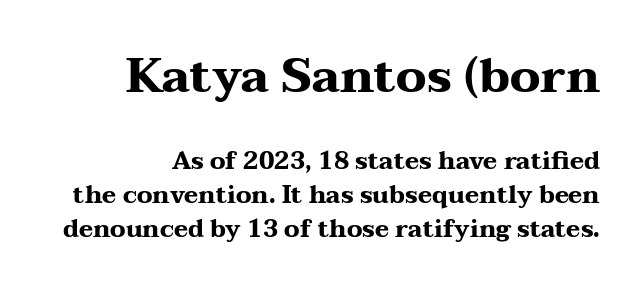
The image shows 47 px heavy, wide serif type, upright; set right-aligned, normal line spacing (1.42x), normal letter spacing, not underlined; the first (top) block is 1.96x larger; medium stroke contrast and a medium x-height.
